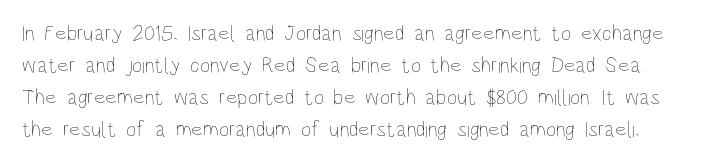
No chunkiness to these letters — they're not bold. Every character sits straight up, as roman type does. The lines sit at an ordinary, default distance from one another. The zone under the glyphs is completely vacant. Inter-character spacing is left at the font's built-in metrics.
